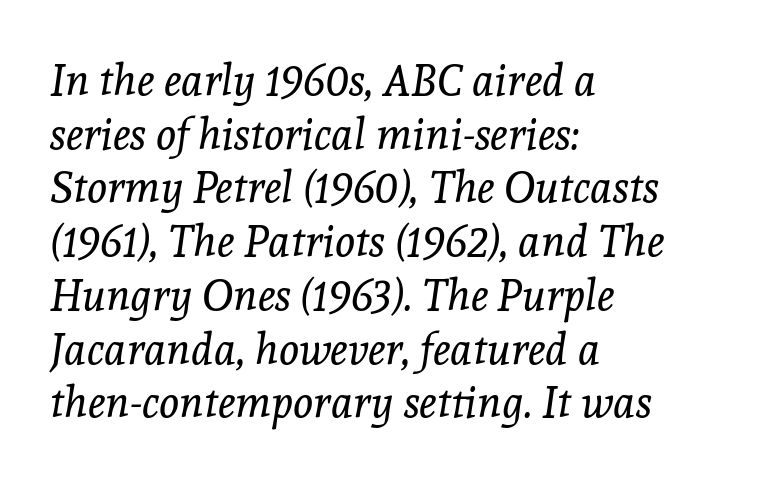
Does the leading feel generous? No, just average. The font's italic variant was chosen for this text. The passage shown is not underscored anywhere. The passage shown is typed in a proportional face where columns would drift.
